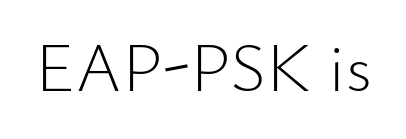
{"serif": "no", "italic": "no", "bold": "no", "weight": "light", "width": "normal", "stroke_contrast": "low", "x_height": "small", "monospaced": "no", "underline": "no", "letter_spacing": "normal", "letter_spacing_em": 0.0, "glyph_px": 69}
